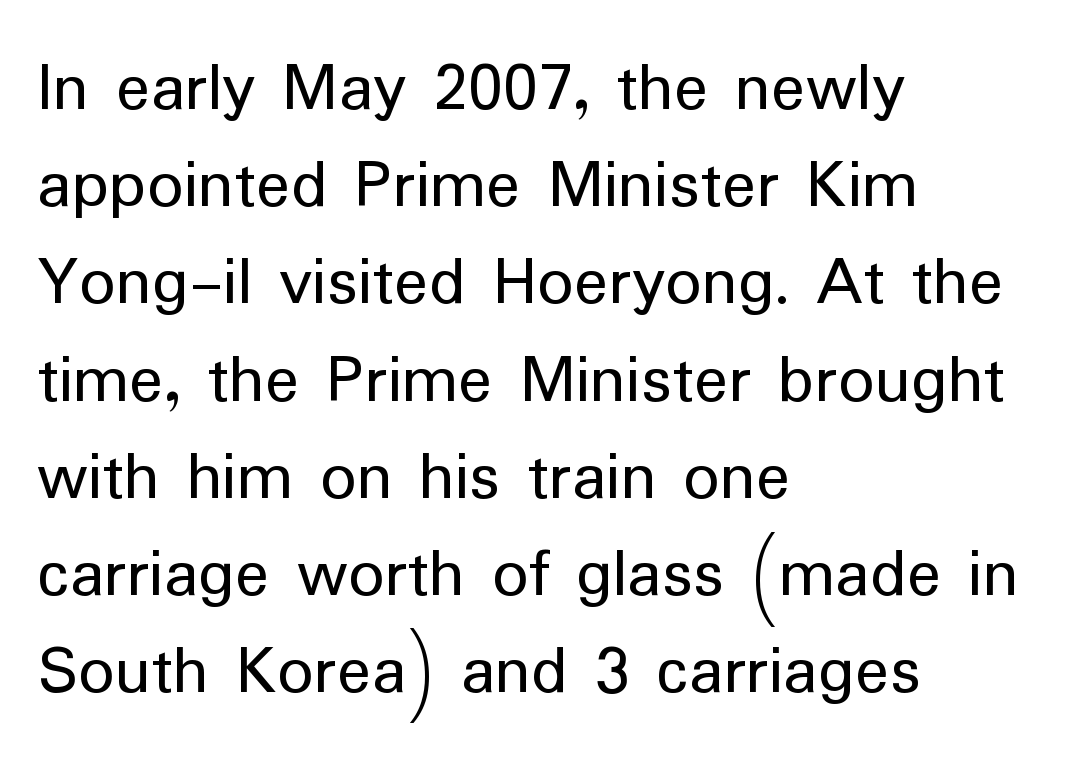
The image shows 72 px regular-weight sans-serif type, upright; set left-aligned, normal line spacing (1.35x), normal letter spacing, not underlined; low stroke contrast and a medium x-height.
